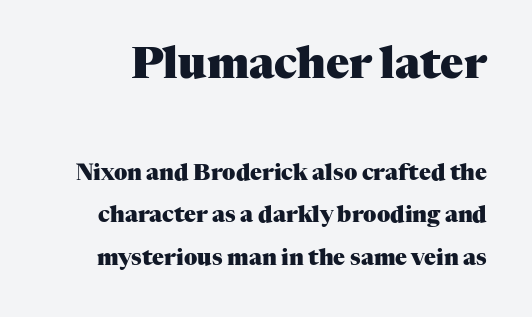
The image shows 43 px heavy serif type, upright; set loose line spacing (1.94x), normal letter spacing, not underlined; the first (top) block is 1.95x larger; medium stroke contrast and a medium x-height.
